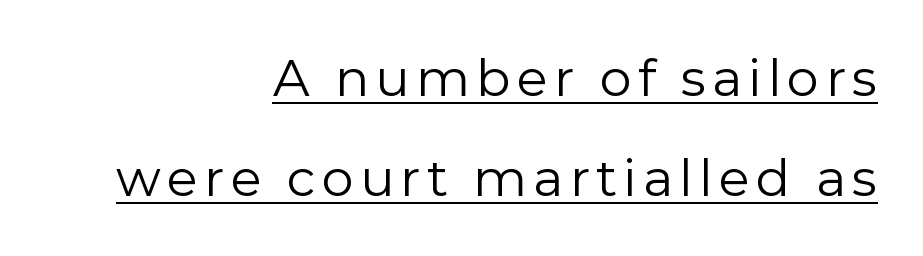
The image shows 51 px regular-weight sans-serif type, upright; set right-aligned, loose line spacing (1.97x), underlined; low stroke contrast and a medium x-height.
